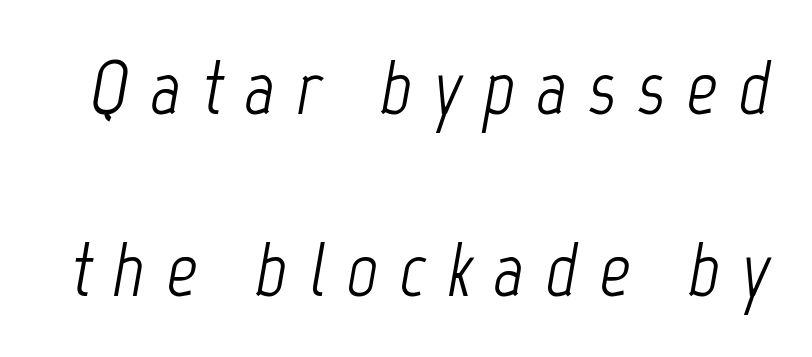
The image shows 76 px light, condensed type, italic (leaning right); set loose line spacing (2.39x), unusually wide letter spacing (+0.28 em), not underlined; low stroke contrast and a medium x-height.
